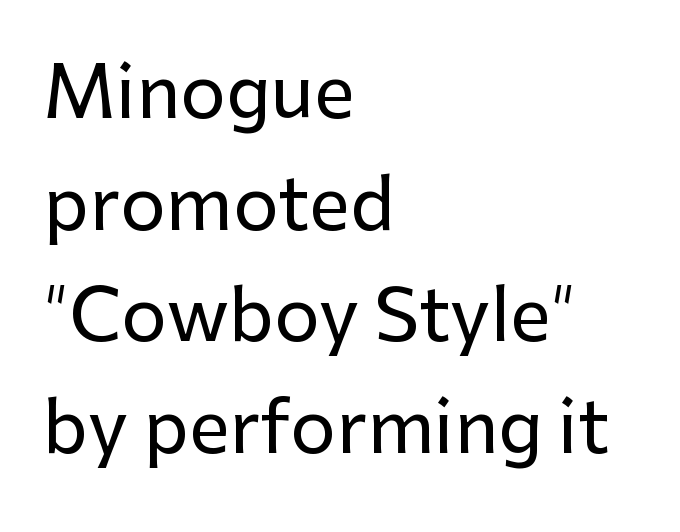
{"serif": "no", "italic": "no", "width": "normal", "stroke_contrast": "low", "x_height": "medium", "monospaced": "no", "underline": "no", "align": "left", "line_spacing": "normal", "line_spacing_ratio": 1.55, "letter_spacing": "normal", "letter_spacing_em": 0.0, "glyph_px": 72}
